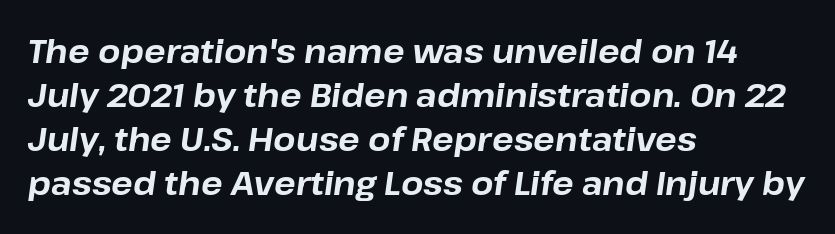
Q: Is the text bold? A: Yes.
Q: Is the text italic (slanted)? A: Yes, it leans right by about 8 degrees.
Q: Is the text underlined? A: No.
Q: How is the paragraph aligned? A: Left-aligned.
Q: Is the spacing between letters normal or unusually wide? A: Normal.
Q: Is the spacing between lines tight, normal or loose? A: Normal.
Q: Width (condensed, normal, or wide)? A: Normal.
Q: Stroke contrast? A: Low.
Q: x-height? A: Medium.
Q: Monospaced? A: No.
